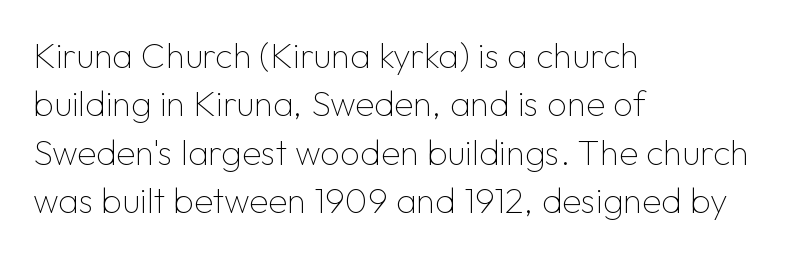
Q: Is the text bold? A: No.
Q: Is the text italic (slanted)? A: No, it is upright.
Q: Is the typeface a serif or a sans-serif typeface? A: Sans-serif.
Q: Is the text underlined? A: No.
Q: How is the paragraph aligned? A: Left-aligned.
Q: Is the spacing between letters normal or unusually wide? A: Normal.
Q: Is the spacing between lines tight, normal or loose? A: Normal.
Q: Width (condensed, normal, or wide)? A: Normal.
Q: Stroke contrast? A: Low.
Q: x-height? A: Medium.
Q: Monospaced? A: No.
